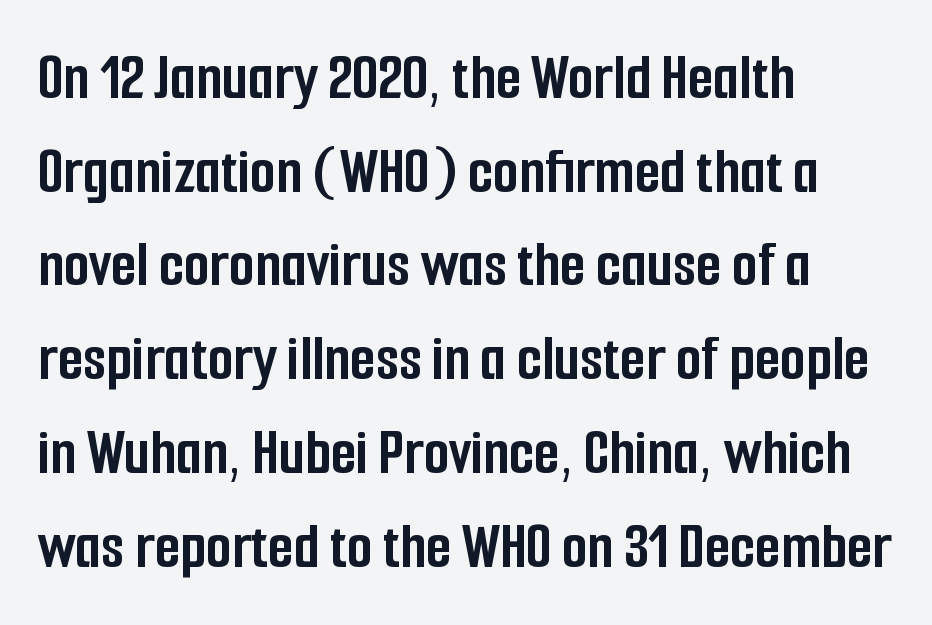
{"serif": "no", "italic": "no", "bold": "yes", "weight": "semibold", "width": "condensed", "stroke_contrast": "low", "x_height": "medium", "monospaced": "no", "underline": "no", "align": "left", "line_spacing": "normal", "line_spacing_ratio": 1.42, "letter_spacing": "normal", "letter_spacing_em": 0.0, "glyph_px": 66}
